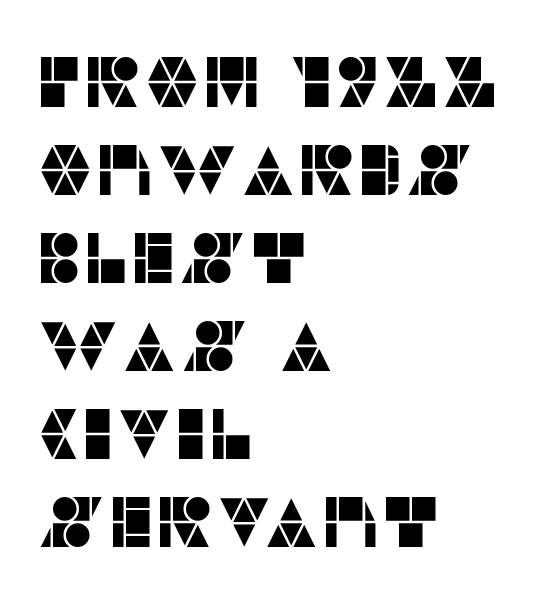
Q: Is the text italic (slanted)? A: No, it is upright.
Q: Is the typeface a serif or a sans-serif typeface? A: Sans-serif.
Q: Is the text underlined? A: No.
Q: How is the paragraph aligned? A: Left-aligned.
Q: Is the spacing between letters normal or unusually wide? A: Normal.
Q: Width (condensed, normal, or wide)? A: Normal.
Q: Stroke contrast? A: Low.
Q: x-height? A: Large.
Q: Monospaced? A: No.
